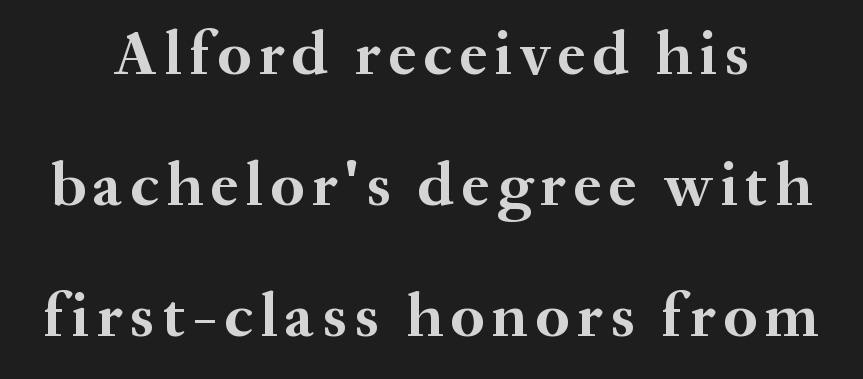
Q: Is the text bold? A: Yes.
Q: Is the text italic (slanted)? A: No, it is upright.
Q: Is the typeface a serif or a sans-serif typeface? A: Serif.
Q: Is the text underlined? A: No.
Q: Is the spacing between lines tight, normal or loose? A: Loose.
Q: Width (condensed, normal, or wide)? A: Normal.
Q: Stroke contrast? A: Medium.
Q: x-height? A: Small.
Q: Monospaced? A: No.
